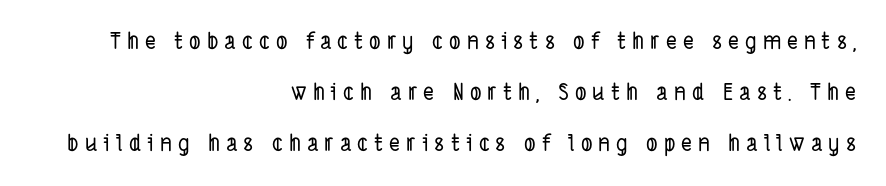
Interline gaps are noticeably wide in this sample. The foot of each line stays bare and open. The paragraph has a hard right edge and a soft left edge. Compared with typical body copy, the letter spacing here is much looser.
